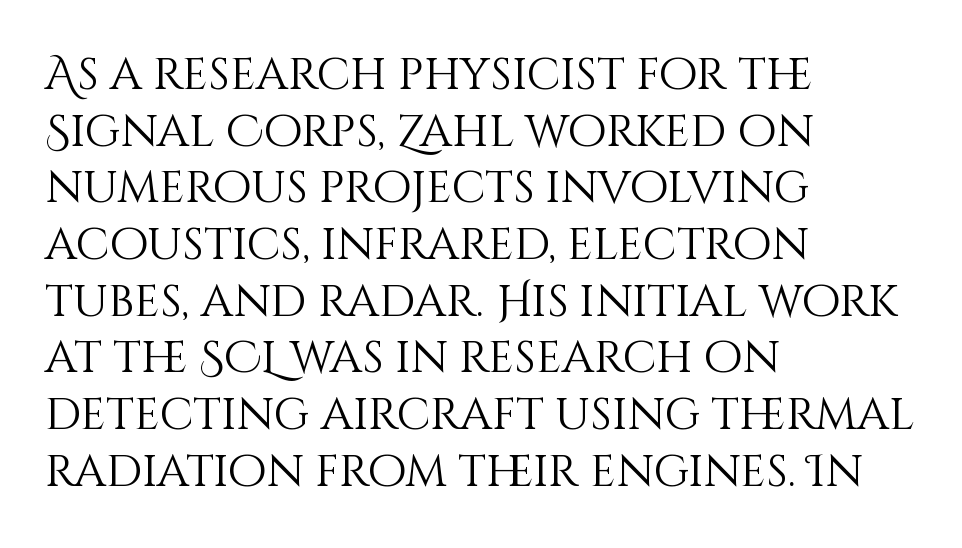
{"italic": "no", "bold": "no", "weight": "light", "width": "normal", "stroke_contrast": "medium", "x_height": "large", "monospaced": "no", "underline": "no", "align": "left", "line_spacing": "normal", "line_spacing_ratio": 1.26, "letter_spacing": "normal", "letter_spacing_em": 0.0, "glyph_px": 45}
